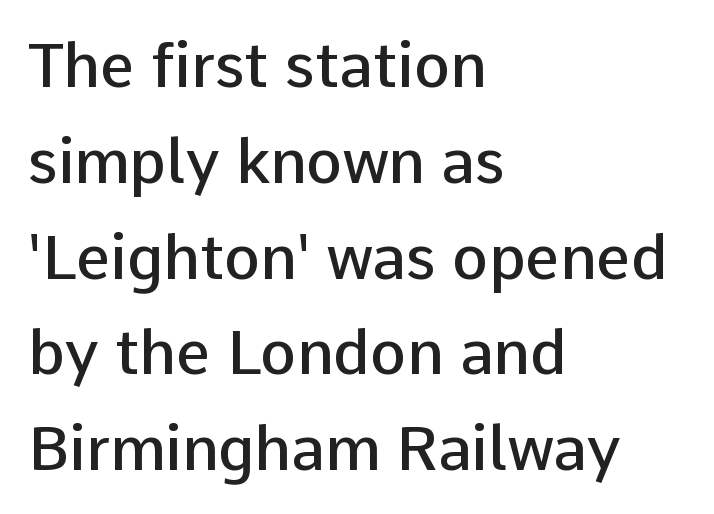
{"serif": "no", "italic": "no", "bold": "semi", "weight": "semibold", "width": "normal", "stroke_contrast": "low", "x_height": "medium", "monospaced": "no", "underline": "no", "align": "left", "line_spacing": "normal", "line_spacing_ratio": 1.57, "letter_spacing": "normal", "letter_spacing_em": 0.0, "glyph_px": 61}
